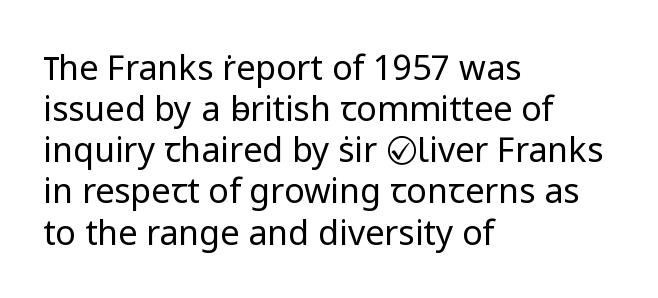
{"serif": "no", "italic": "no", "bold": "no", "weight": "regular", "width": "normal", "stroke_contrast": "low", "x_height": "medium", "monospaced": "no", "underline": "no", "align": "left", "line_spacing_ratio": 1.21, "letter_spacing": "normal", "letter_spacing_em": 0.0, "glyph_px": 34}
